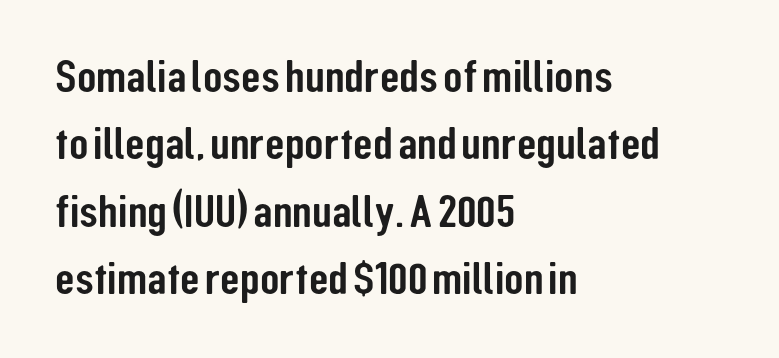
The image shows 45 px condensed sans-serif type, upright; set left-aligned, normal line spacing (1.5x), normal letter spacing, not underlined; low stroke contrast and a medium x-height.
